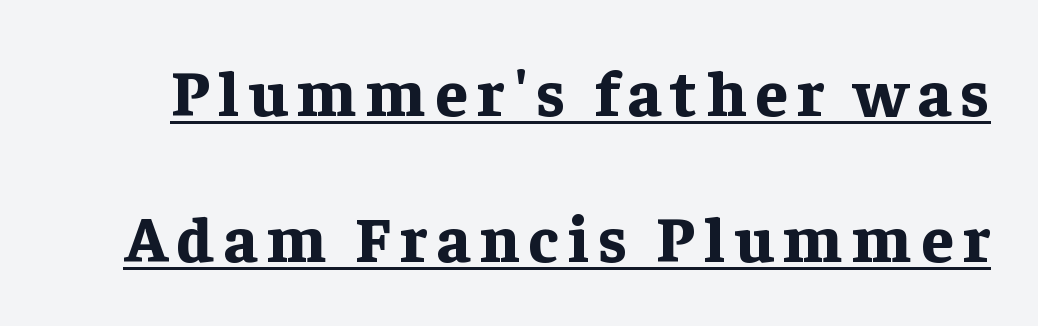
Q: Is the text bold? A: Yes.
Q: Is the text italic (slanted)? A: No, it is upright.
Q: Is the typeface a serif or a sans-serif typeface? A: Serif.
Q: Is the text underlined? A: Yes.
Q: Is the spacing between lines tight, normal or loose? A: Loose.
Q: Width (condensed, normal, or wide)? A: Normal.
Q: Stroke contrast? A: Low.
Q: x-height? A: Medium.
Q: Monospaced? A: No.
